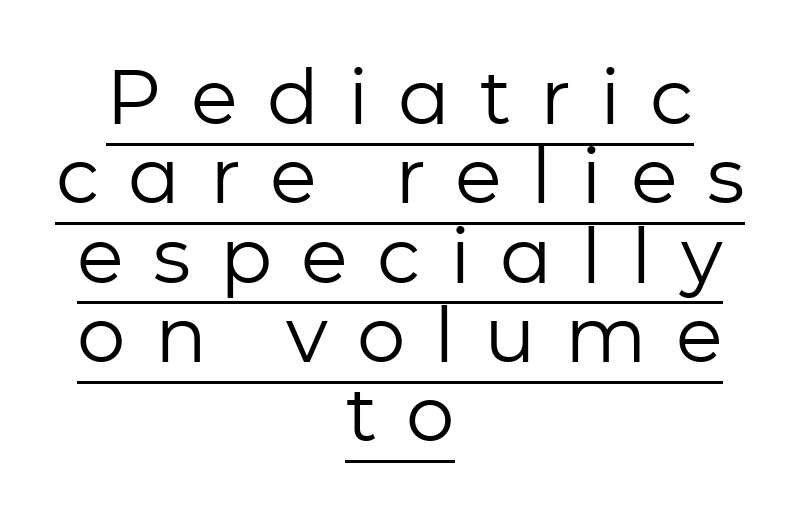
The image shows 77 px regular-weight sans-serif type, upright; set centered, tight line spacing (1.03x), unusually wide letter spacing (+0.38 em), underlined; low stroke contrast and a medium x-height.
